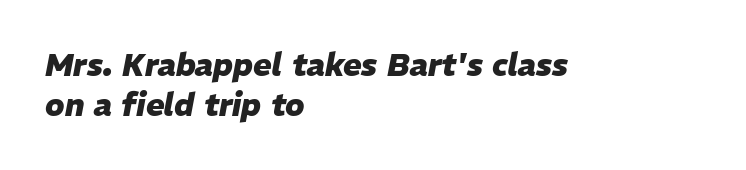
{"italic": "yes", "lean": "right", "slant_degrees": 11, "bold": "yes", "weight": "heavy", "width": "normal", "stroke_contrast": "low", "x_height": "medium", "monospaced": "no", "underline": "no", "align": "left", "line_spacing": "normal", "line_spacing_ratio": 1.29, "letter_spacing": "normal", "letter_spacing_em": 0.0, "glyph_px": 31}
